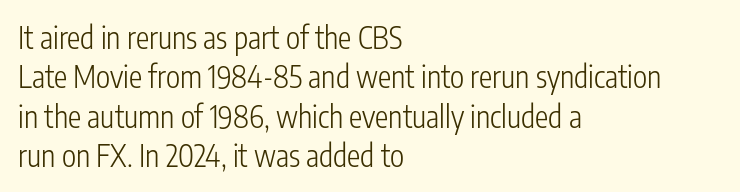
Q: Is the text bold? A: No.
Q: Is the text italic (slanted)? A: No, it is upright.
Q: Is the typeface a serif or a sans-serif typeface? A: Sans-serif.
Q: Is the text underlined? A: No.
Q: How is the paragraph aligned? A: Left-aligned.
Q: Is the spacing between letters normal or unusually wide? A: Normal.
Q: Is the spacing between lines tight, normal or loose? A: Normal.
Q: Width (condensed, normal, or wide)? A: Condensed.
Q: Stroke contrast? A: Low.
Q: x-height? A: Medium.
Q: Monospaced? A: No.
